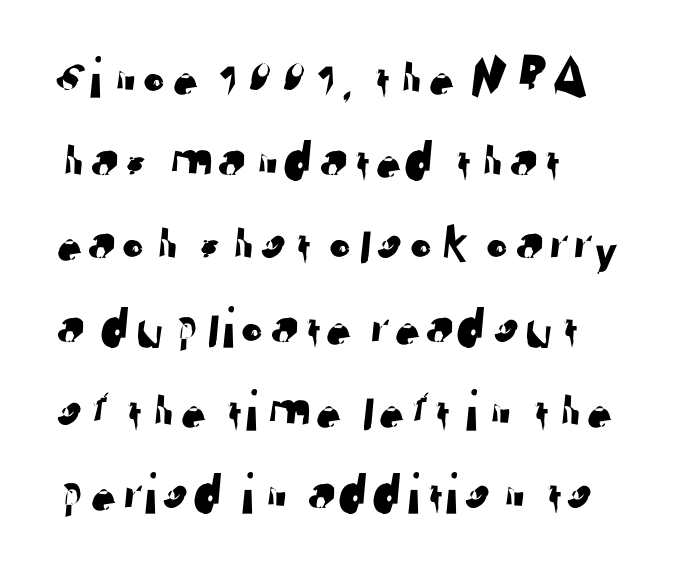
The typeface chosen for these lines omits serifs. This sample is left-justified, so line endings fall wherever the words run out. The baseline area is clear. The designer left line spacing at the default.
